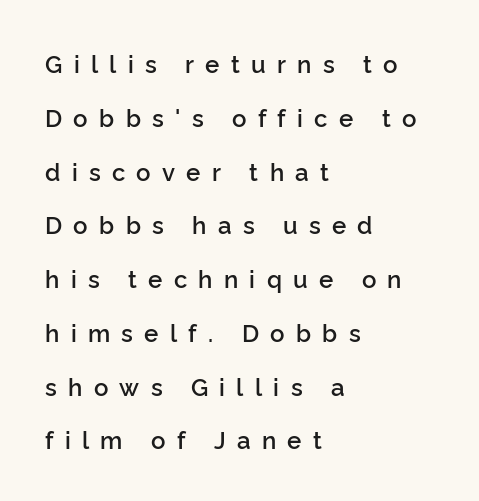
{"italic": "no", "bold": "semi", "underline": "no", "align": "left", "line_spacing": "loose", "line_spacing_ratio": 2.24, "letter_spacing": "wide", "letter_spacing_em": 0.47, "glyph_px": 24}
